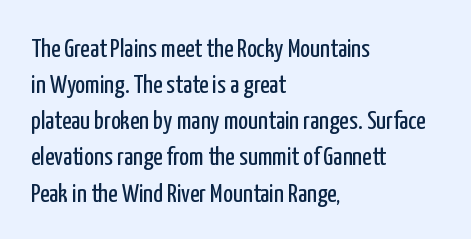
Teacher's note: observe the even left margin — that is flush-left alignment. Students, note that the glyphs here touch the page at normal intervals. Do the letters lean? They stand straight. Descenders hang freely into open space. Stem width sits at or under what a default text font uses.
